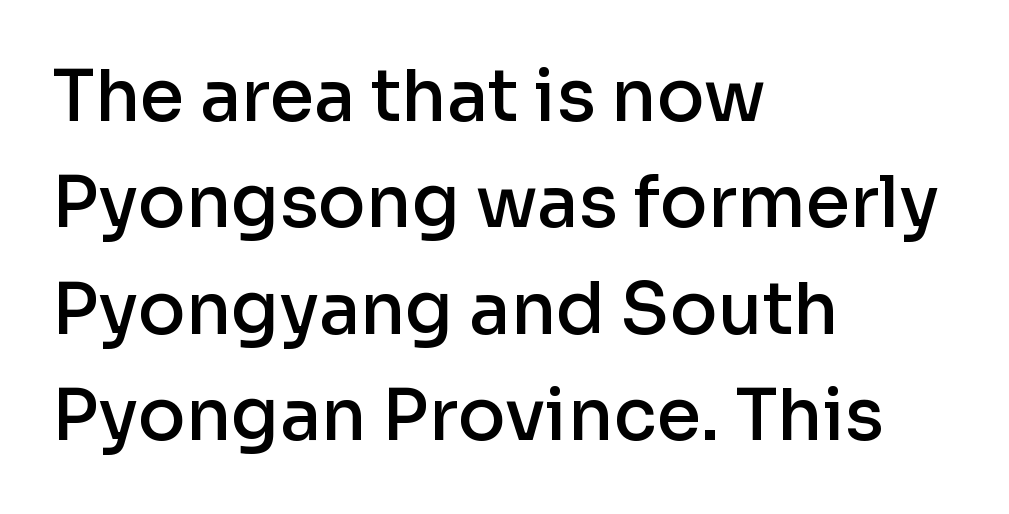
The image shows 71 px semibold sans-serif type, upright; set left-aligned, normal line spacing (1.5x), normal letter spacing, not underlined; low stroke contrast and a medium x-height.
